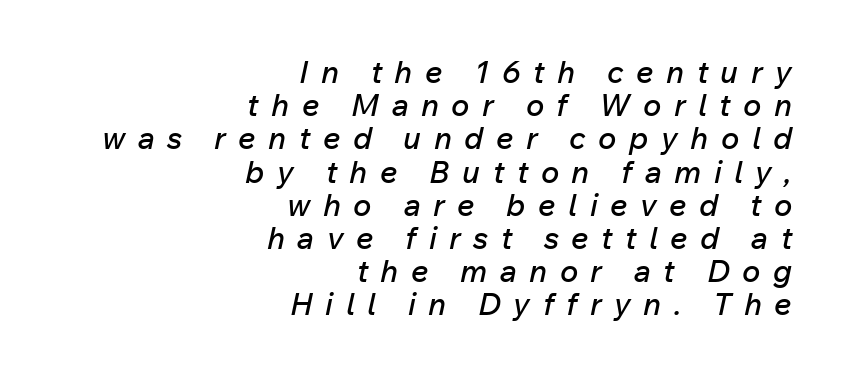
Q: Is the text italic (slanted)? A: Yes, it leans right by about 12 degrees.
Q: Is the text underlined? A: No.
Q: How is the paragraph aligned? A: Right-aligned.
Q: Is the spacing between letters normal or unusually wide? A: Unusually wide.
Q: Is the spacing between lines tight, normal or loose? A: Tight.
Q: Width (condensed, normal, or wide)? A: Normal.
Q: Stroke contrast? A: Low.
Q: x-height? A: Medium.
Q: Monospaced? A: No.
